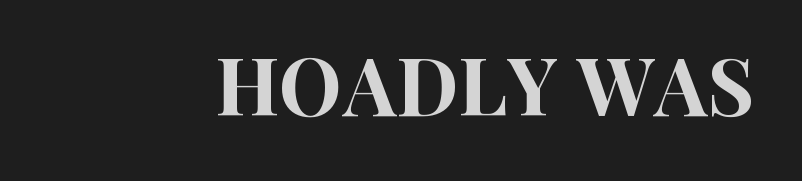
{"serif": "no", "italic": "no", "width": "condensed", "stroke_contrast": "high", "x_height": "large", "monospaced": "no", "underline": "no", "letter_spacing": "normal", "letter_spacing_em": 0.0, "glyph_px": 80}
